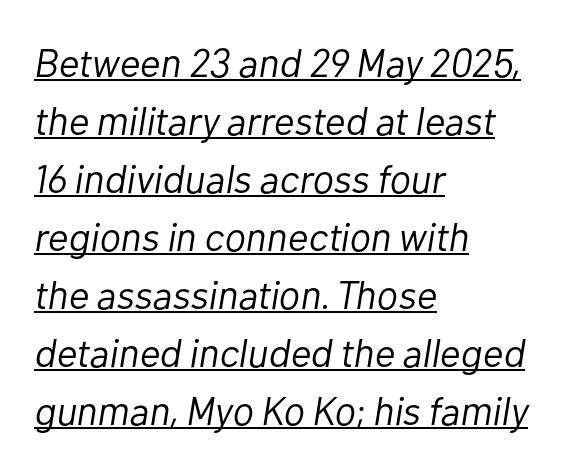
The face used here appears with an underline applied. Designer's note — italics engaged. Weight: not bold — regular or lighter. Regular leading. This sample has the flowing, uneven cadence of proportional lettering. Nothing unusual about the tracking: characters are spaced as the font intends.
